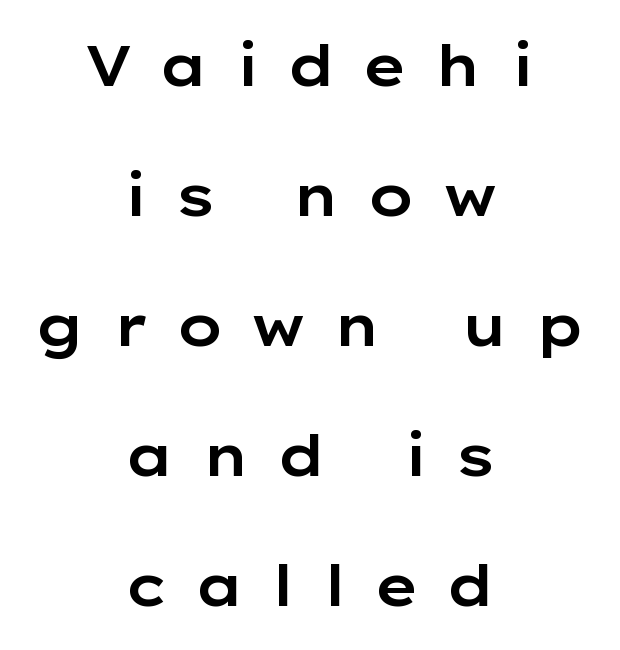
The passage shown is typeset with a sans-serif family. Whoever set this chose breathing room over compactness in the vertical rhythm. The rendering inserts visible extra space after every character. Looks like regular typesetting: each glyph gets only the width it needs. When letters stand straight like this, we call the style roman or upright.
